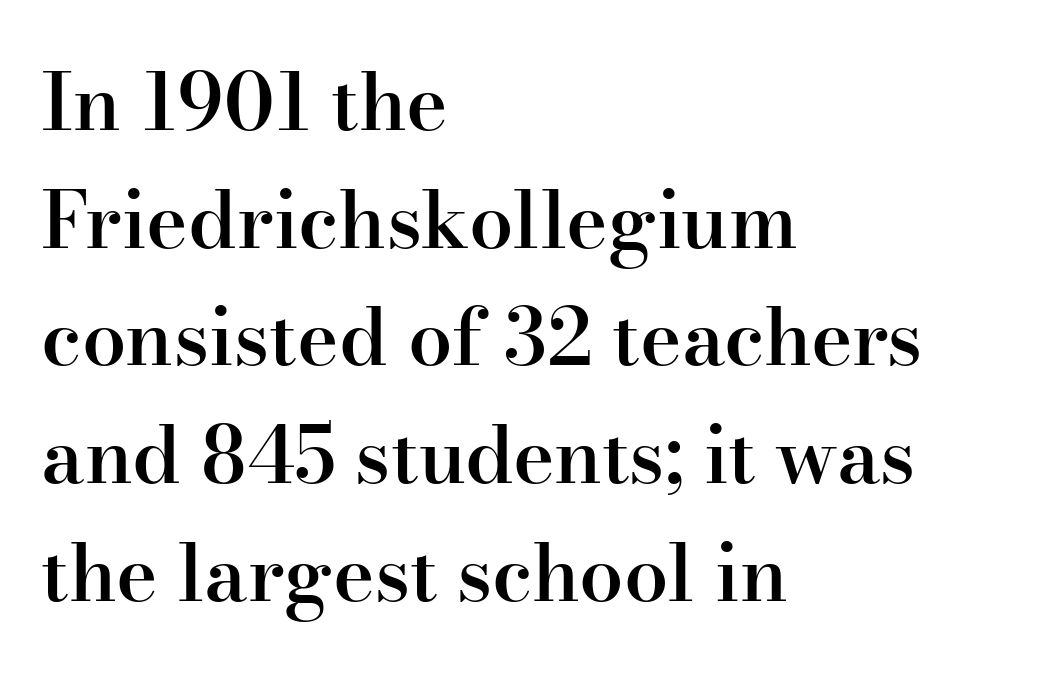
This is moderately heavy type, rendered in semibold. Looks like regular typesetting: each glyph gets only the width it needs. Unmarked baselines from the first word to the last. Where is the straight margin? On the left. Vertically, the passage feels balanced, rows spaced as you'd expect. Ordinary non-slanted type is in use.
